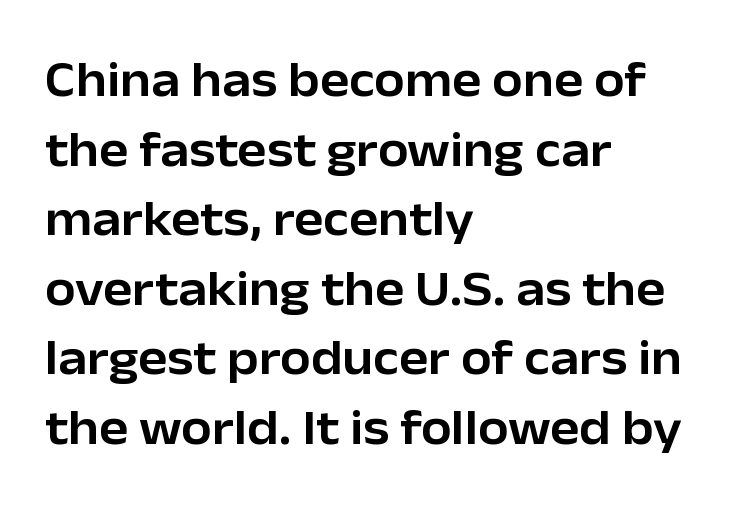
The image shows 49 px sans-serif type, upright; set left-aligned, normal line spacing (1.42x), normal letter spacing, not underlined; low stroke contrast and a medium x-height.
